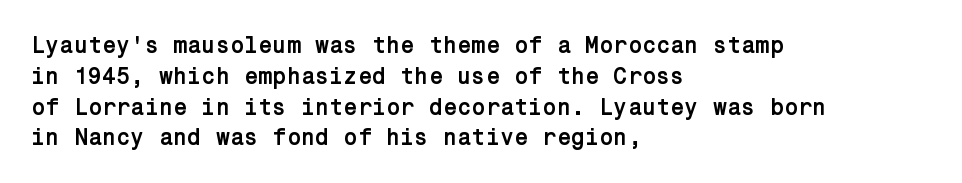
Q: Is the text bold? A: Yes.
Q: Is the text italic (slanted)? A: No, it is upright.
Q: Is the text underlined? A: No.
Q: How is the paragraph aligned? A: Left-aligned.
Q: Is the spacing between letters normal or unusually wide? A: Normal.
Q: Is the spacing between lines tight, normal or loose? A: Normal.
